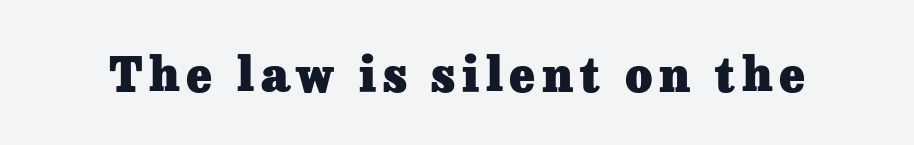
The image shows 47 px heavy serif type, upright; set not underlined; low stroke contrast and a medium x-height.
